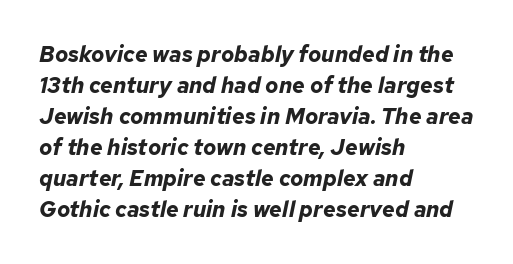
Inter-character spacing is left at the font's built-in metrics. These lines were composed using italics. These lines sit exactly where default settings would place them. This sample is left-justified, so line endings fall wherever the words run out. Anything drawn beneath the words? Only blank space.
